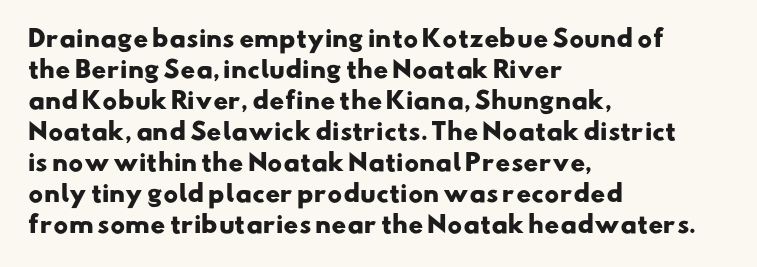
Caption: bold face, heavy strokes. The horizontal fit of the characters is conventional and even. The rows are spaced the way most documents space them. The lines are quadded left.
